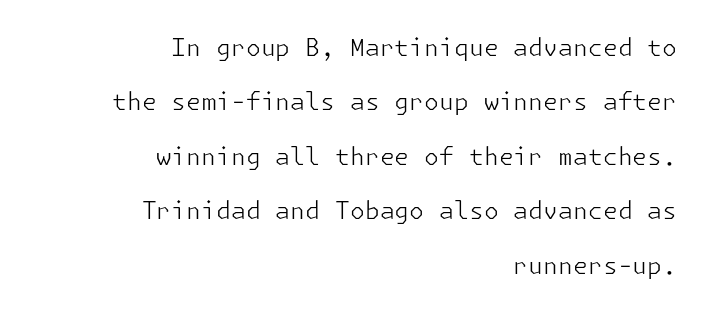
{"italic": "no", "bold": "no", "underline": "no", "align": "right", "line_spacing": "loose", "line_spacing_ratio": 2.27, "letter_spacing": "normal", "letter_spacing_em": 0.0, "glyph_px": 24}
